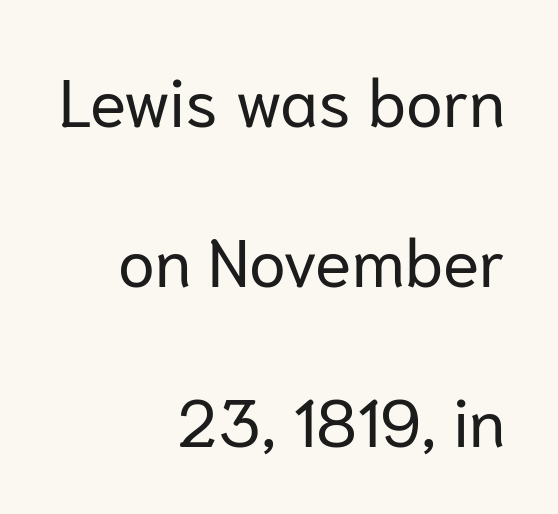
Q: Is the text bold? A: No.
Q: Is the text italic (slanted)? A: No, it is upright.
Q: Is the typeface a serif or a sans-serif typeface? A: Sans-serif.
Q: Is the text underlined? A: No.
Q: How is the paragraph aligned? A: Right-aligned.
Q: Is the spacing between letters normal or unusually wide? A: Normal.
Q: Is the spacing between lines tight, normal or loose? A: Loose.
Q: Width (condensed, normal, or wide)? A: Normal.
Q: Stroke contrast? A: Low.
Q: x-height? A: Medium.
Q: Monospaced? A: No.
